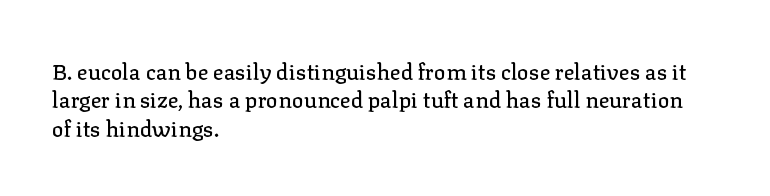
Does extra space separate the letters? No, they use regular spacing. Rows of type keep a routine distance in the vertical direction. Descender tails drop into unmarked territory. No italicization has been applied; the sample stays upright.
